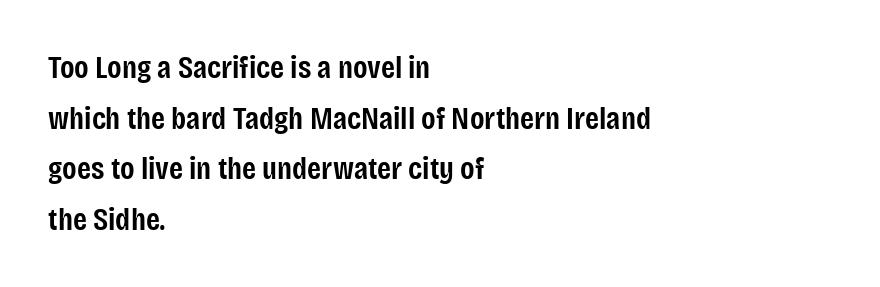
{"serif": "no", "italic": "no", "bold": "semi", "weight": "semibold", "width": "condensed", "stroke_contrast": "low", "x_height": "large", "monospaced": "no", "underline": "no", "align": "left", "line_spacing": "normal", "line_spacing_ratio": 1.58, "letter_spacing": "normal", "letter_spacing_em": 0.0, "glyph_px": 32}
